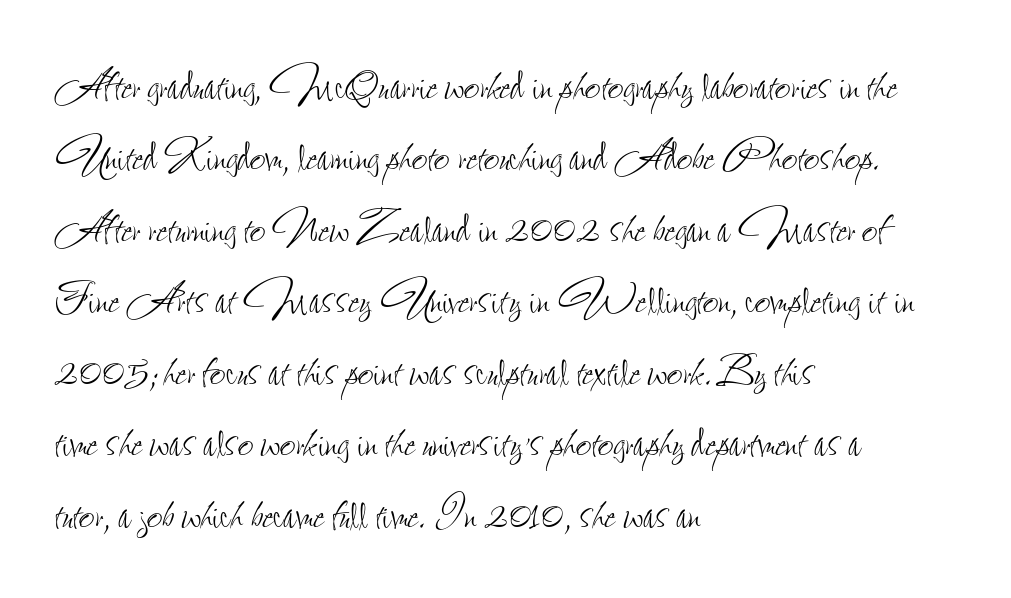
{"bold": "no", "weight": "thin", "width": "condensed", "stroke_contrast": "low", "x_height": "small", "monospaced": "no", "underline": "no", "align": "left", "line_spacing": "normal", "line_spacing_ratio": 1.3, "letter_spacing": "normal", "letter_spacing_em": 0.0, "glyph_px": 55}
